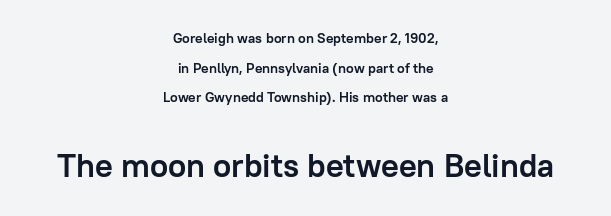
{"serif": "no", "italic": "no", "bold": "yes", "weight": "semibold", "width": "normal", "stroke_contrast": "low", "x_height": "medium", "monospaced": "no", "underline": "no", "align": "center", "line_spacing": "loose", "line_spacing_ratio": 2.12, "letter_spacing": "normal", "letter_spacing_em": 0.0, "larger_block": "second", "size_ratio": 2.36, "glyph_px": 33}
